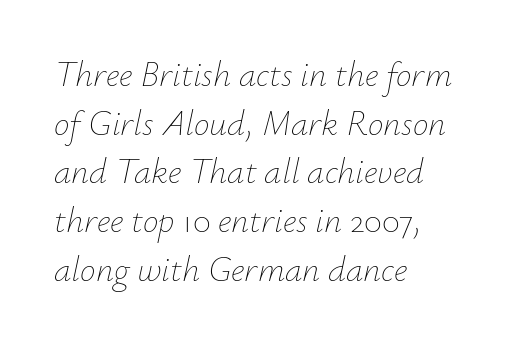
The image shows 35 px thin type, italic (leaning right); set left-aligned, normal line spacing (1.39x), normal letter spacing, not underlined; low stroke contrast and a small x-height.
